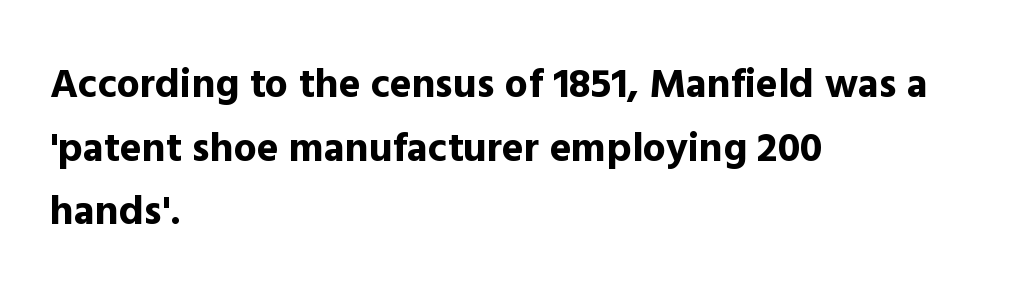
{"serif": "no", "italic": "no", "bold": "yes", "weight": "bold", "width": "normal", "x_height": "medium", "monospaced": "no", "underline": "no", "align": "left", "line_spacing": "normal", "line_spacing_ratio": 1.55, "letter_spacing": "normal", "letter_spacing_em": 0.0, "glyph_px": 41}
